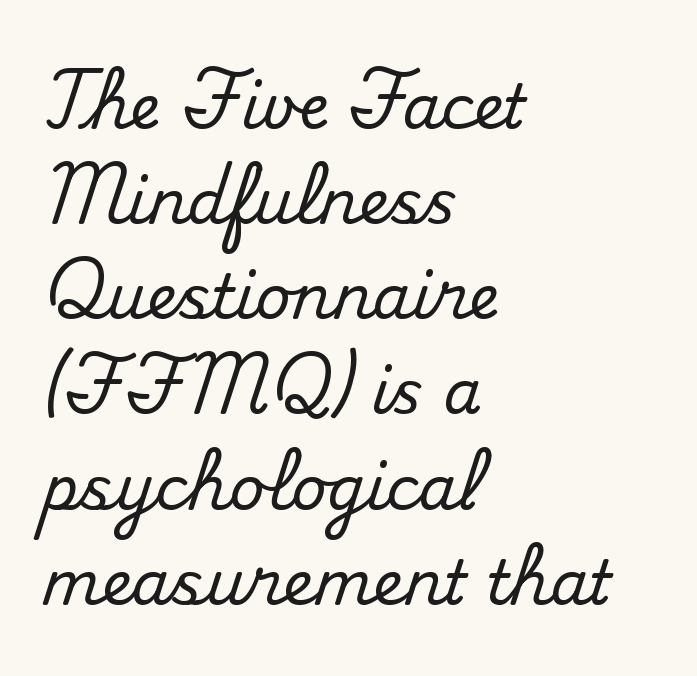
Q: Is the text italic (slanted)? A: Yes.
Q: Is the typeface a serif or a sans-serif typeface? A: Serif.
Q: Is the text underlined? A: No.
Q: How is the paragraph aligned? A: Left-aligned.
Q: Is the spacing between letters normal or unusually wide? A: Normal.
Q: Is the spacing between lines tight, normal or loose? A: Normal.
Q: Width (condensed, normal, or wide)? A: Normal.
Q: Stroke contrast? A: Medium.
Q: x-height? A: Small.
Q: Monospaced? A: No.
